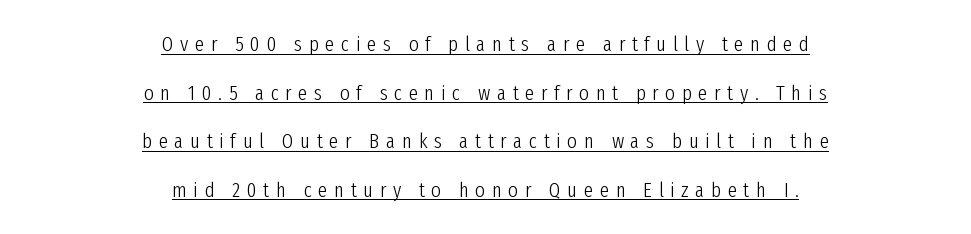
The image shows 21 px text type, upright; set centered, loose line spacing (2.31x), unusually wide letter spacing (+0.31 em), underlined.
